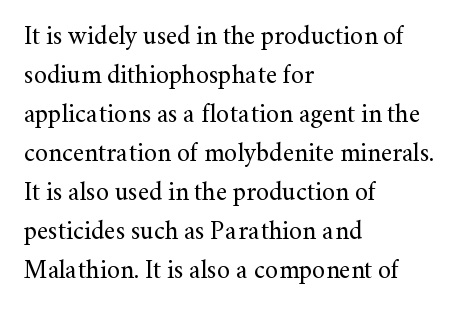
The image shows 26 px text type, upright; set left-aligned, normal line spacing (1.5x), normal letter spacing, not underlined.
